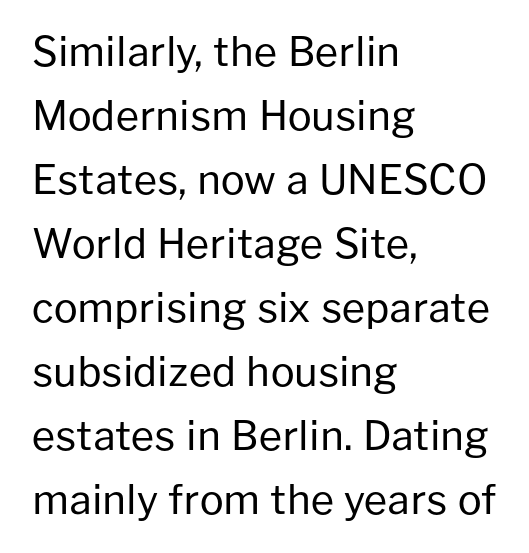
Q: Is the text bold? A: No.
Q: Is the text italic (slanted)? A: No, it is upright.
Q: Is the typeface a serif or a sans-serif typeface? A: Sans-serif.
Q: Is the text underlined? A: No.
Q: How is the paragraph aligned? A: Left-aligned.
Q: Is the spacing between letters normal or unusually wide? A: Normal.
Q: Is the spacing between lines tight, normal or loose? A: Normal.
Q: Width (condensed, normal, or wide)? A: Normal.
Q: Stroke contrast? A: Low.
Q: x-height? A: Medium.
Q: Monospaced? A: No.
